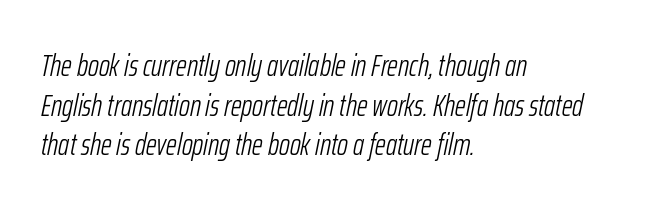
The image shows 30 px light, condensed type, italic (leaning right); set left-aligned, normal line spacing (1.32x), normal letter spacing, not underlined; low stroke contrast and a medium x-height.
